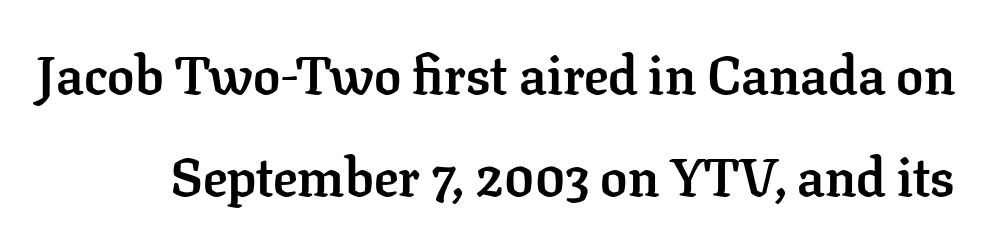
{"serif": "yes", "italic": "no", "bold": "yes", "weight": "semibold", "width": "normal", "stroke_contrast": "low", "x_height": "medium", "monospaced": "no", "underline": "no", "line_spacing_ratio": 1.88, "letter_spacing": "normal", "letter_spacing_em": 0.0, "glyph_px": 54}
